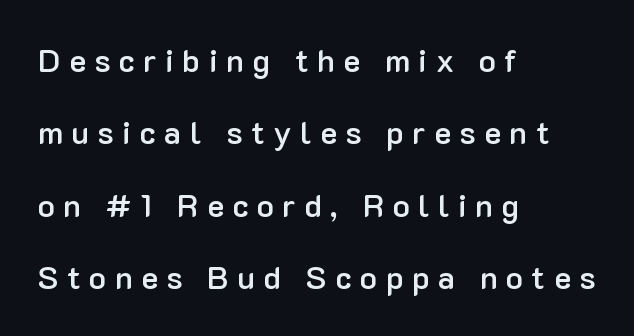
Q: Is the text bold? A: Semi-bold.
Q: Is the text italic (slanted)? A: No, it is upright.
Q: Is the typeface a serif or a sans-serif typeface? A: Sans-serif.
Q: Is the text underlined? A: No.
Q: How is the paragraph aligned? A: Left-aligned.
Q: Is the spacing between letters normal or unusually wide? A: Unusually wide.
Q: Is the spacing between lines tight, normal or loose? A: Loose.
Q: Width (condensed, normal, or wide)? A: Normal.
Q: Stroke contrast? A: Low.
Q: x-height? A: Medium.
Q: Monospaced? A: No.
